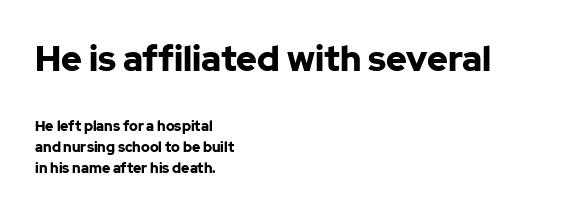
The paragraph shown leans on its left margin. These lines were composed using upright roman letters. Notice how descenders clear the ascenders below comfortably — that's standard leading. Looks like regular typesetting: each glyph gets only the width it needs. The specimen omits any rule beneath the text block's lines. Is the lower block the larger one? No — the upper block carries the bigger type.
